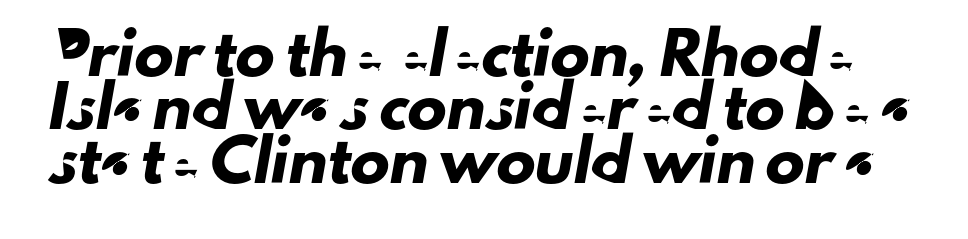
{"serif": "no", "width": "normal", "stroke_contrast": "low", "x_height": "small", "monospaced": "no", "underline": "no", "line_spacing": "normal", "line_spacing_ratio": 1.37, "letter_spacing": "normal", "letter_spacing_em": 0.0, "glyph_px": 39}
